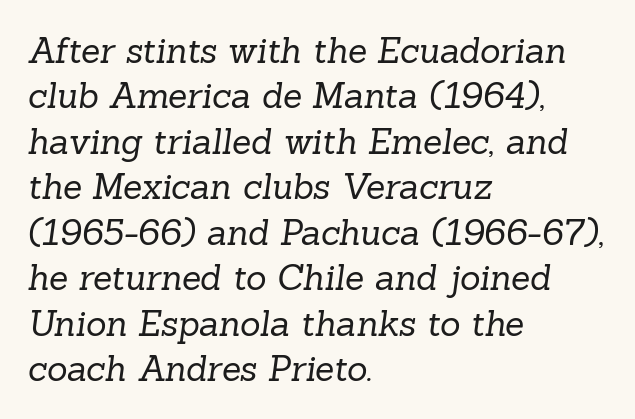
{"serif": "yes", "bold": "no", "weight": "regular", "width": "normal", "stroke_contrast": "low", "x_height": "medium", "monospaced": "no", "underline": "no", "align": "left", "line_spacing": "normal", "line_spacing_ratio": 1.3, "letter_spacing": "normal", "letter_spacing_em": 0.0, "glyph_px": 35}
